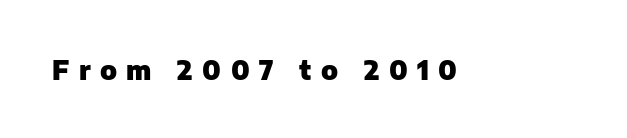
Q: Is the text bold? A: Yes.
Q: Is the text italic (slanted)? A: No, it is upright.
Q: Is the text underlined? A: No.
Q: Is the spacing between letters normal or unusually wide? A: Unusually wide.
